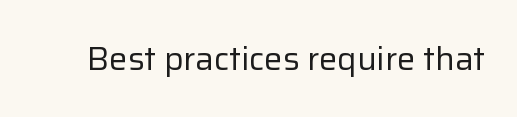
{"serif": "no", "italic": "no", "bold": "no", "weight": "regular", "width": "normal", "stroke_contrast": "low", "x_height": "medium", "monospaced": "no", "underline": "no", "letter_spacing": "normal", "letter_spacing_em": 0.0, "glyph_px": 33}
